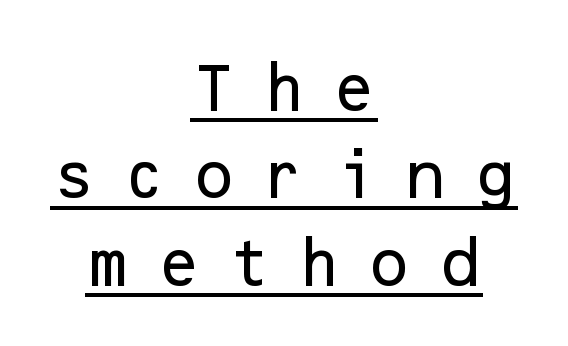
Q: Is the text italic (slanted)? A: No, it is upright.
Q: Is the typeface a serif or a sans-serif typeface? A: Sans-serif.
Q: Is the text underlined? A: Yes.
Q: How is the paragraph aligned? A: Centered.
Q: Is the spacing between letters normal or unusually wide? A: Unusually wide.
Q: Is the spacing between lines tight, normal or loose? A: Normal.
Q: Width (condensed, normal, or wide)? A: Normal.
Q: Stroke contrast? A: Low.
Q: x-height? A: Medium.
